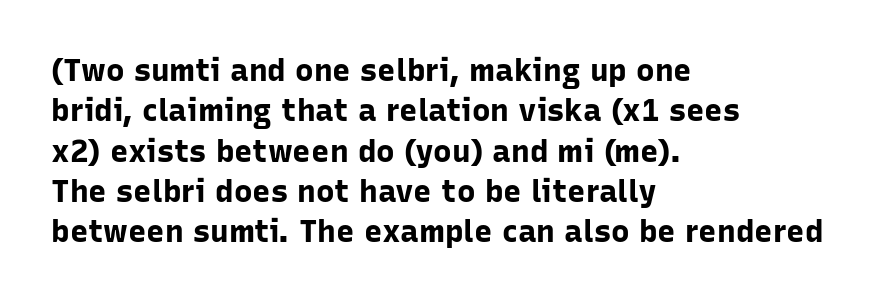
Stroke thickness is high; the sample reads as a true bold. Here the designer chose a conventional face with non-uniform glyph widths. Each line starts at the same left margin while the right side varies. The typeface chosen for these lines omits serifs. Normally led — the rows are evenly, conventionally spaced. Ascenders rise straight up at ninety degrees.
